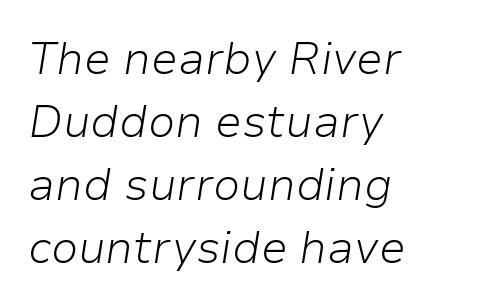
{"italic": "yes", "lean": "right", "slant_degrees": 9, "bold": "no", "weight": "light", "width": "normal", "stroke_contrast": "low", "x_height": "medium", "monospaced": "no", "underline": "no", "align": "left", "line_spacing": "normal", "line_spacing_ratio": 1.4, "letter_spacing": "normal", "letter_spacing_em": 0.0, "glyph_px": 45}
